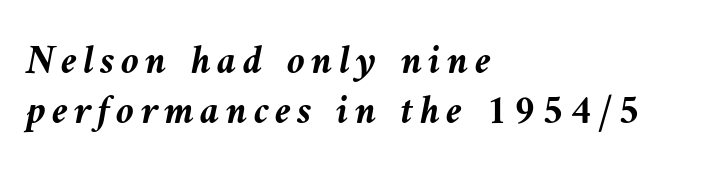
Q: Is the text bold? A: Yes.
Q: Is the text italic (slanted)? A: Yes, it leans left by about 9 degrees.
Q: Is the text underlined? A: No.
Q: How is the paragraph aligned? A: Left-aligned.
Q: Width (condensed, normal, or wide)? A: Normal.
Q: Stroke contrast? A: Medium.
Q: x-height? A: Medium.
Q: Monospaced? A: No.
